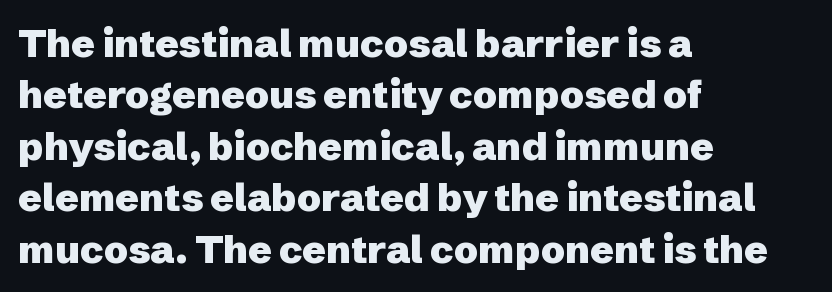
Alignment: flush left. These lines carry a lot of weight — the face is fully bold. In terms of letterform style, serifs are entirely absent. Has an underline been added? It has not.
